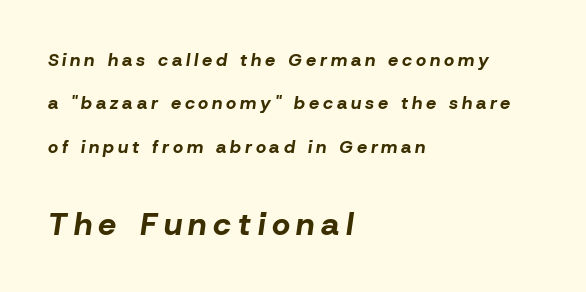
{"italic": "yes", "lean": "right", "slant_degrees": 8, "bold": "yes", "weight": "bold", "width": "normal", "stroke_contrast": "low", "x_height": "medium", "monospaced": "no", "underline": "no", "align": "left", "line_spacing": "loose", "line_spacing_ratio": 2.41, "letter_spacing": "wide", "letter_spacing_em": 0.21, "larger_block": "second", "size_ratio": 1.78, "glyph_px": 32}
